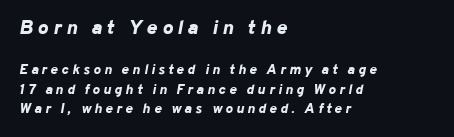
{"italic": "yes", "lean": "right", "slant_degrees": 10, "bold": "yes", "underline": "no", "align": "left", "line_spacing": "normal", "line_spacing_ratio": 1.4, "letter_spacing": "wide", "letter_spacing_em": 0.24, "larger_block": "first", "size_ratio": 1.43, "glyph_px": 20}
